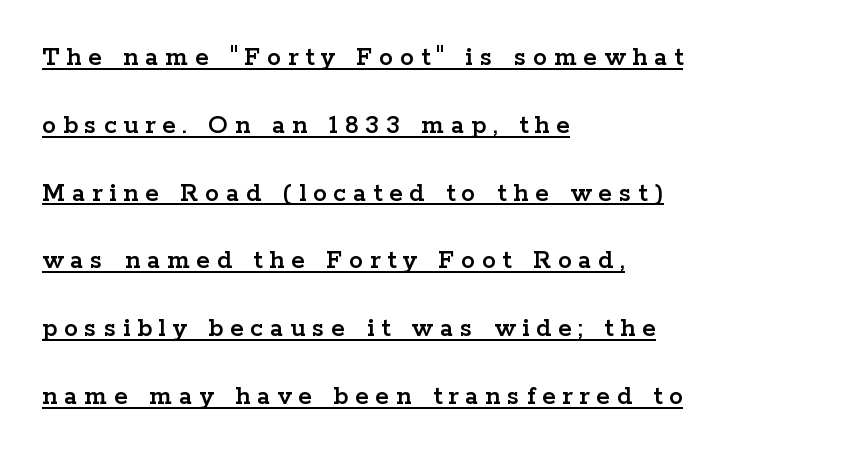
The image shows 28 px wide serif type, upright; set left-aligned, loose line spacing (2.42x), unusually wide letter spacing (+0.24 em), underlined; low stroke contrast and a medium x-height.
